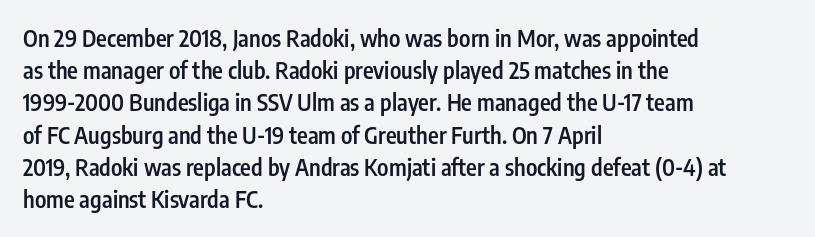
Q: Is the text bold? A: Semi-bold.
Q: Is the text italic (slanted)? A: No, it is upright.
Q: Is the text underlined? A: No.
Q: How is the paragraph aligned? A: Left-aligned.
Q: Is the spacing between letters normal or unusually wide? A: Normal.
Q: Is the spacing between lines tight, normal or loose? A: Normal.
